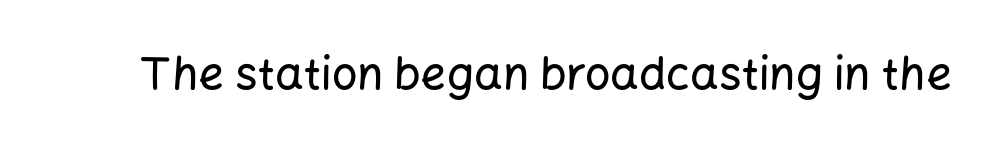
Q: Is the text italic (slanted)? A: No, it is upright.
Q: Is the typeface a serif or a sans-serif typeface? A: Sans-serif.
Q: Is the text underlined? A: No.
Q: Is the spacing between letters normal or unusually wide? A: Normal.
Q: Width (condensed, normal, or wide)? A: Normal.
Q: Stroke contrast? A: Low.
Q: x-height? A: Medium.
Q: Monospaced? A: No.
